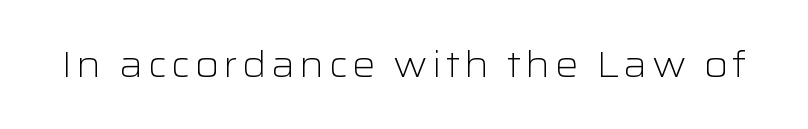
No heavy texture on the line: the type isn't bold. Think of a printed novel: that variable character pitch is what you see here. No word sits above an underline. Every character sits straight up, as roman type does.
